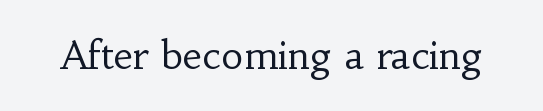
The image shows 38 px regular-weight serif type, upright; set normal letter spacing, not underlined; low stroke contrast and a small x-height.
